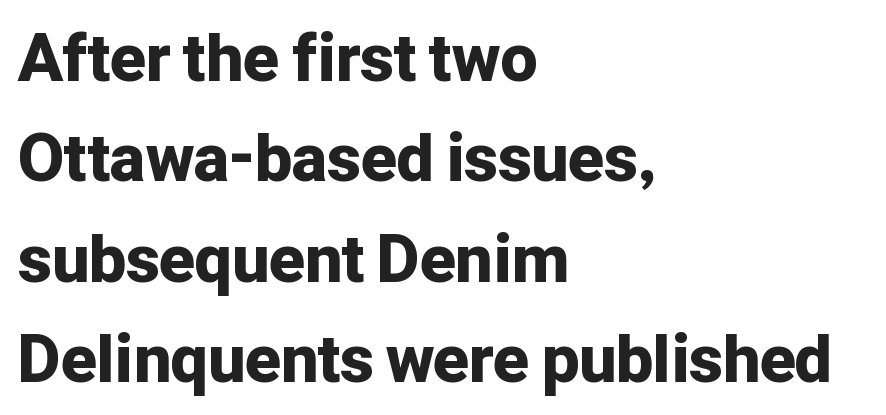
The image shows 66 px bold sans-serif type, upright; set left-aligned, normal line spacing (1.52x), normal letter spacing, not underlined; low stroke contrast and a medium x-height.
